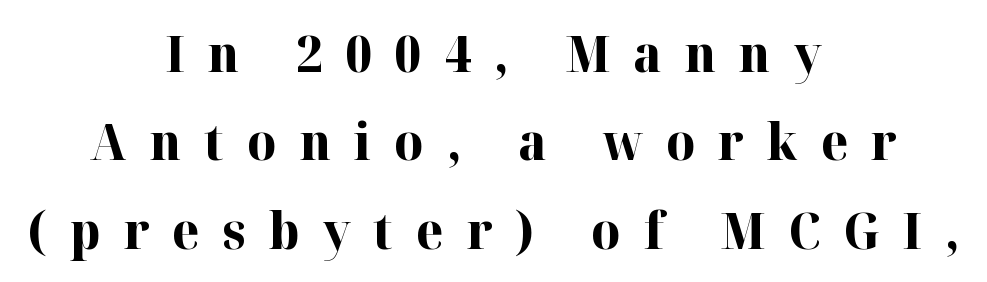
The image shows 50 px bold serif type, upright; set centered, line spacing 1.77x, unusually wide letter spacing (+0.46 em), not underlined; high stroke contrast and a medium x-height.
